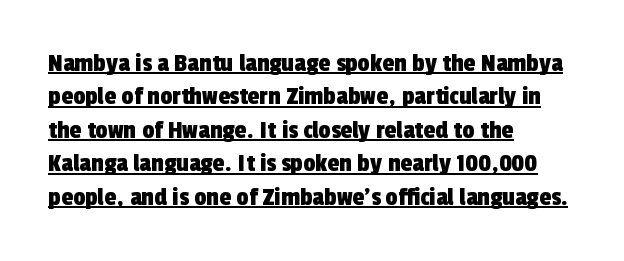
Q: Is the text underlined? A: Yes.
Q: How is the paragraph aligned? A: Left-aligned.
Q: Is the spacing between letters normal or unusually wide? A: Normal.
